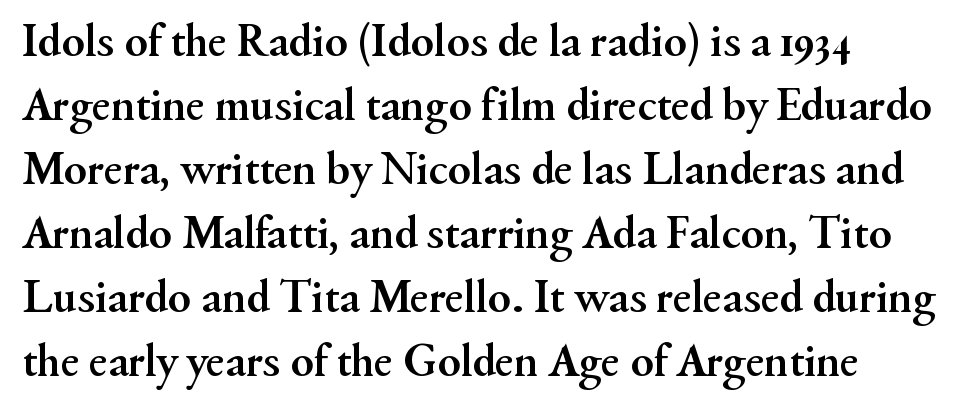
Q: Is the text bold? A: Yes.
Q: Is the text italic (slanted)? A: No, it is upright.
Q: Is the typeface a serif or a sans-serif typeface? A: Serif.
Q: Is the text underlined? A: No.
Q: Is the spacing between letters normal or unusually wide? A: Normal.
Q: Is the spacing between lines tight, normal or loose? A: Normal.
Q: Width (condensed, normal, or wide)? A: Normal.
Q: Stroke contrast? A: Medium.
Q: x-height? A: Small.
Q: Monospaced? A: No.
